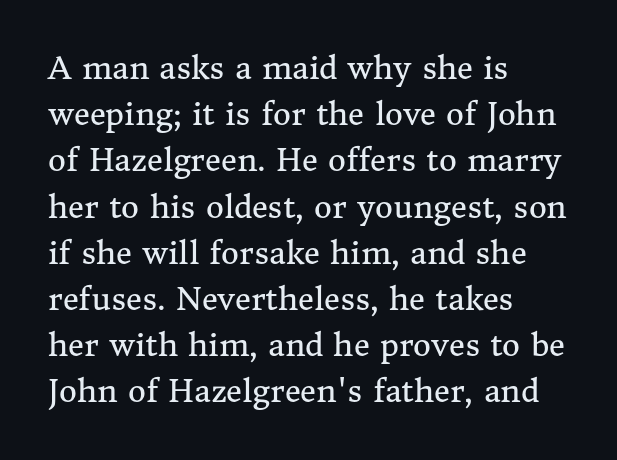
Q: Is the text bold? A: No.
Q: Is the text italic (slanted)? A: No, it is upright.
Q: Is the typeface a serif or a sans-serif typeface? A: Serif.
Q: Is the text underlined? A: No.
Q: How is the paragraph aligned? A: Left-aligned.
Q: Is the spacing between letters normal or unusually wide? A: Normal.
Q: Is the spacing between lines tight, normal or loose? A: Normal.
Q: Width (condensed, normal, or wide)? A: Normal.
Q: Stroke contrast? A: Medium.
Q: x-height? A: Medium.
Q: Monospaced? A: No.
